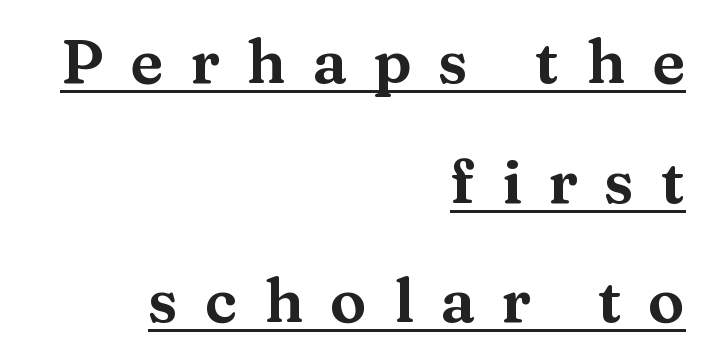
Q: Is the text italic (slanted)? A: No, it is upright.
Q: Is the typeface a serif or a sans-serif typeface? A: Serif.
Q: Is the text underlined? A: Yes.
Q: How is the paragraph aligned? A: Right-aligned.
Q: Is the spacing between letters normal or unusually wide? A: Unusually wide.
Q: Is the spacing between lines tight, normal or loose? A: Loose.
Q: Width (condensed, normal, or wide)? A: Wide.
Q: Stroke contrast? A: Medium.
Q: x-height? A: Medium.
Q: Monospaced? A: No.
